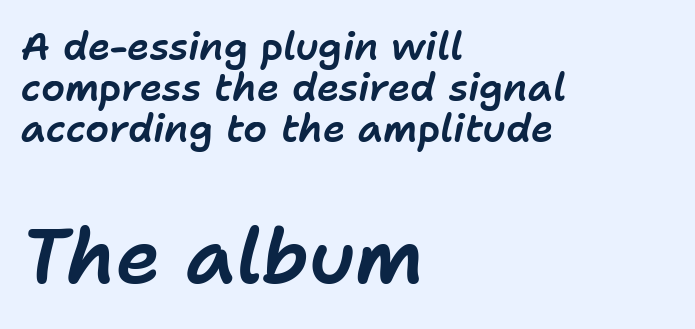
Q: Is the text italic (slanted)? A: Yes, it leans right by about 11 degrees.
Q: Is the text underlined? A: No.
Q: How is the paragraph aligned? A: Left-aligned.
Q: Is the spacing between letters normal or unusually wide? A: Normal.
Q: Is the spacing between lines tight, normal or loose? A: Tight.
Q: Which block of text is set in a larger size, the first (top) or the second (bottom)? A: The second (bottom) one.
Q: Width (condensed, normal, or wide)? A: Normal.
Q: Stroke contrast? A: Low.
Q: x-height? A: Medium.
Q: Monospaced? A: No.
